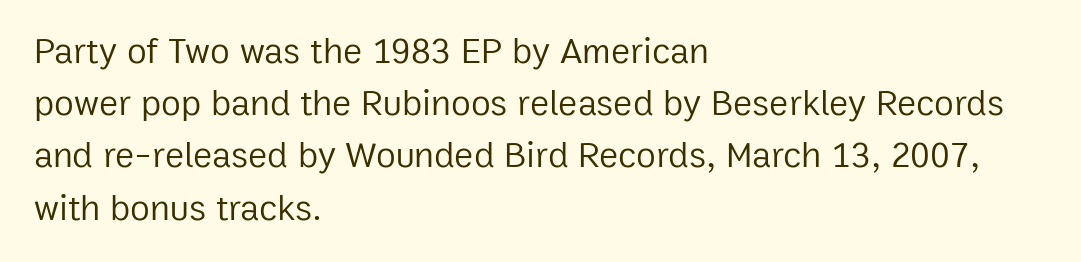
Q: Is the text bold? A: No.
Q: Is the text italic (slanted)? A: No, it is upright.
Q: Is the typeface a serif or a sans-serif typeface? A: Sans-serif.
Q: Is the text underlined? A: No.
Q: How is the paragraph aligned? A: Left-aligned.
Q: Is the spacing between letters normal or unusually wide? A: Normal.
Q: Is the spacing between lines tight, normal or loose? A: Normal.
Q: Width (condensed, normal, or wide)? A: Normal.
Q: Stroke contrast? A: Low.
Q: x-height? A: Medium.
Q: Monospaced? A: No.
